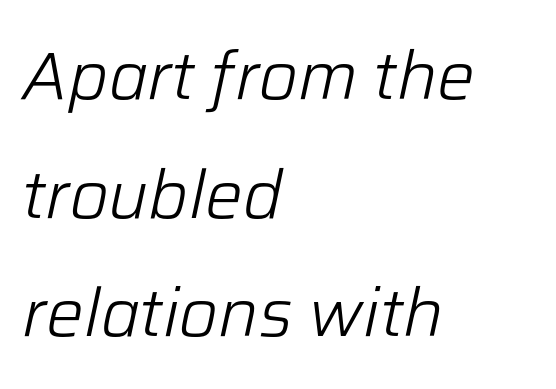
The area under the type is left untouched. Letter spacing: default. Every character sits at an angle, as italics do. Notice how the passage keeps a crisp vertical edge on the left only.
